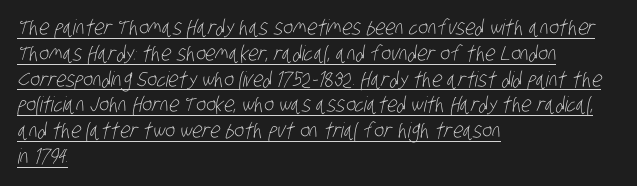
{"bold": "no", "underline": "yes", "align": "left", "line_spacing_ratio": 1.23, "letter_spacing": "normal", "letter_spacing_em": 0.0, "glyph_px": 21}
